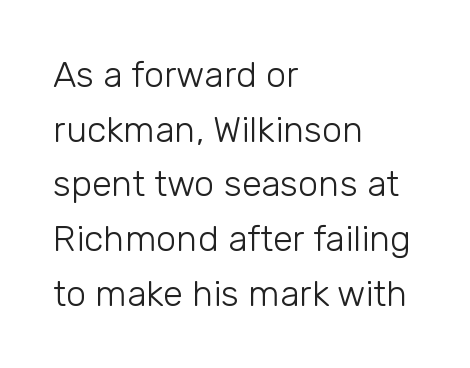
The passage shown is typed in a proportional face where columns would drift. Posture: upright roman. Check where the strokes stop: nothing finishes them off — pure sans. Tracking value appears to be zero — textbook default spacing. Lines of text with bare space underneath. Summary of weight: not heavy and not bold.
